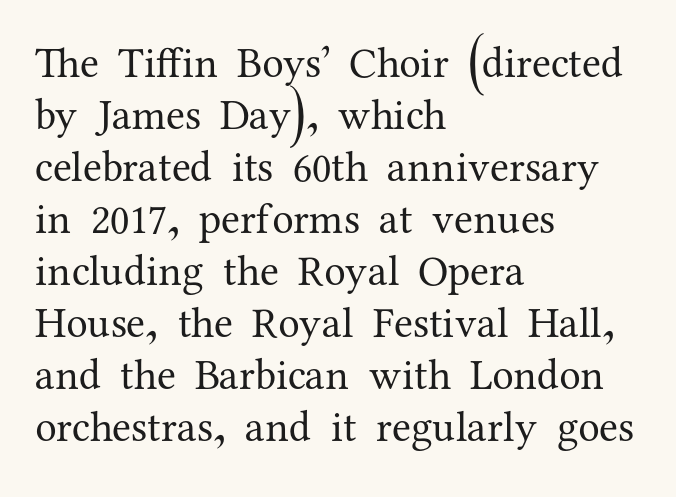
{"serif": "yes", "italic": "no", "bold": "no", "weight": "regular", "width": "normal", "stroke_contrast": "medium", "x_height": "medium", "monospaced": "no", "underline": "no", "align": "left", "line_spacing_ratio": 1.21, "letter_spacing": "normal", "letter_spacing_em": 0.0, "glyph_px": 43}
